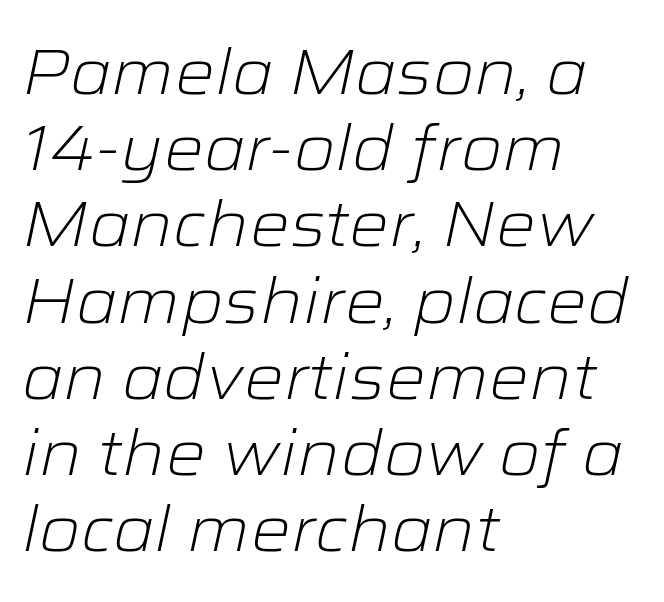
The image shows 63 px light, wide type, italic (leaning right); set left-aligned, line spacing 1.21x, normal letter spacing, not underlined; low stroke contrast and a medium x-height.
